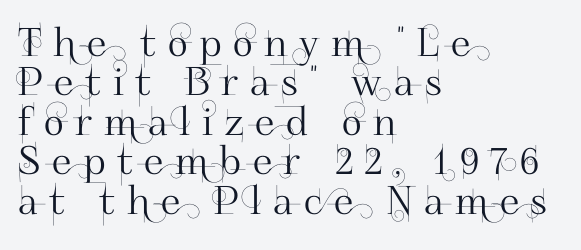
Looks like regular typesetting: each glyph gets only the width it needs. Italic? Not at all — the glyphs are vertical. This rendering employs a face without finishing strokes, i.e., a sans-serif. Is there much room between lines? No — they nearly touch. Each row of text sits above clean, open space. The ragged edge is on the right, which tells us the setting is flush left.
